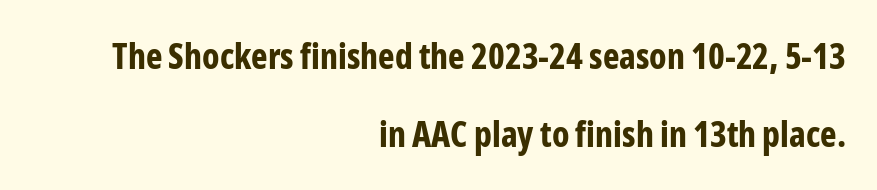
Q: Is the text bold? A: Yes.
Q: Is the text italic (slanted)? A: No, it is upright.
Q: Is the typeface a serif or a sans-serif typeface? A: Sans-serif.
Q: Is the text underlined? A: No.
Q: How is the paragraph aligned? A: Right-aligned.
Q: Is the spacing between letters normal or unusually wide? A: Normal.
Q: Is the spacing between lines tight, normal or loose? A: Loose.
Q: Width (condensed, normal, or wide)? A: Condensed.
Q: Stroke contrast? A: Low.
Q: x-height? A: Medium.
Q: Monospaced? A: No.
